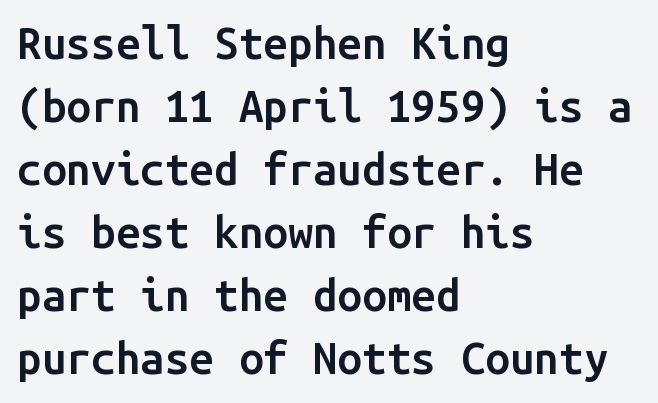
Q: Is the text bold? A: Semi-bold.
Q: Is the text italic (slanted)? A: No, it is upright.
Q: Is the typeface a serif or a sans-serif typeface? A: Sans-serif.
Q: Is the text underlined? A: No.
Q: How is the paragraph aligned? A: Left-aligned.
Q: Is the spacing between letters normal or unusually wide? A: Normal.
Q: Is the spacing between lines tight, normal or loose? A: Normal.
Q: Width (condensed, normal, or wide)? A: Normal.
Q: Stroke contrast? A: Low.
Q: x-height? A: Medium.
Q: Monospaced? A: Yes.
